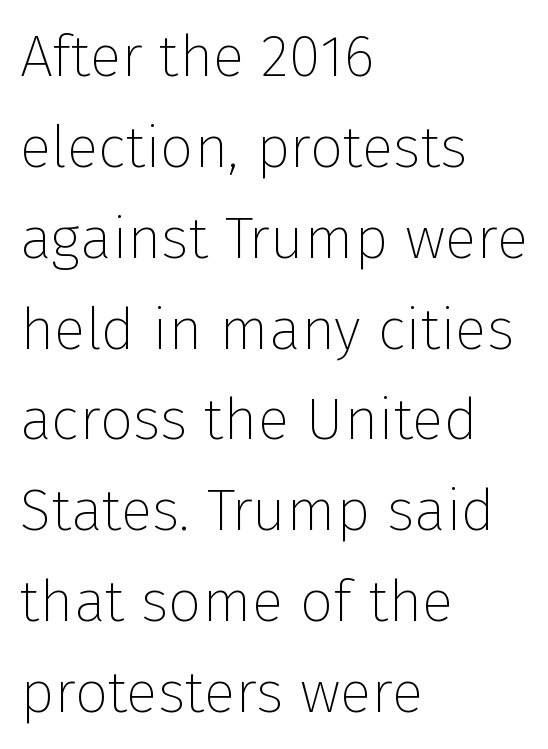
Q: Is the text bold? A: No.
Q: Is the text italic (slanted)? A: No, it is upright.
Q: Is the typeface a serif or a sans-serif typeface? A: Sans-serif.
Q: Is the text underlined? A: No.
Q: How is the paragraph aligned? A: Left-aligned.
Q: Is the spacing between letters normal or unusually wide? A: Normal.
Q: Is the spacing between lines tight, normal or loose? A: Normal.
Q: Width (condensed, normal, or wide)? A: Normal.
Q: Stroke contrast? A: Low.
Q: x-height? A: Medium.
Q: Monospaced? A: No.
